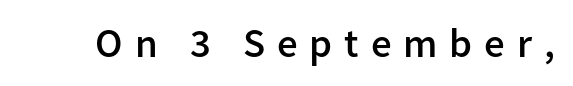
The image shows 41 px semibold sans-serif type, upright; set unusually wide letter spacing (+0.29 em), not underlined; low stroke contrast and a medium x-height.
